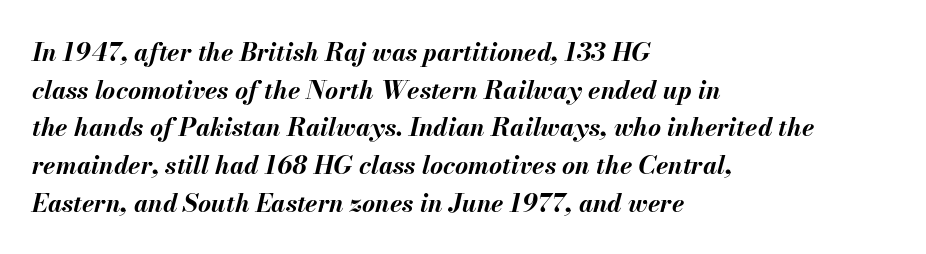
The ragged edge is on the right, which tells us the setting is flush left. This is heavy type, rendered in bold. When letters slant like this, we call the style italic. Students, observe: this is what conventionally led text looks like. Students, note that the glyphs here touch the page at normal intervals. The words here are not underlined.
